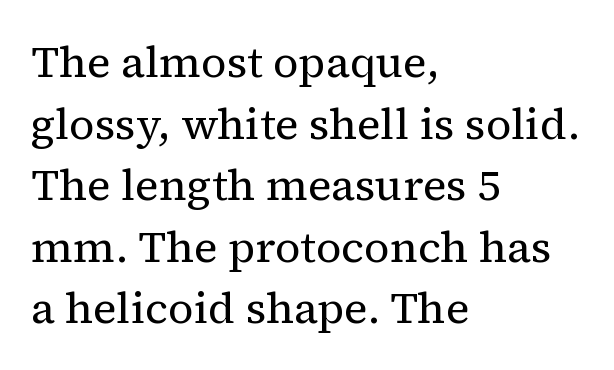
Q: Is the text bold? A: No.
Q: Is the text italic (slanted)? A: No, it is upright.
Q: Is the typeface a serif or a sans-serif typeface? A: Serif.
Q: Is the text underlined? A: No.
Q: How is the paragraph aligned? A: Left-aligned.
Q: Is the spacing between letters normal or unusually wide? A: Normal.
Q: Is the spacing between lines tight, normal or loose? A: Normal.
Q: Width (condensed, normal, or wide)? A: Normal.
Q: Stroke contrast? A: Medium.
Q: x-height? A: Medium.
Q: Monospaced? A: No.
